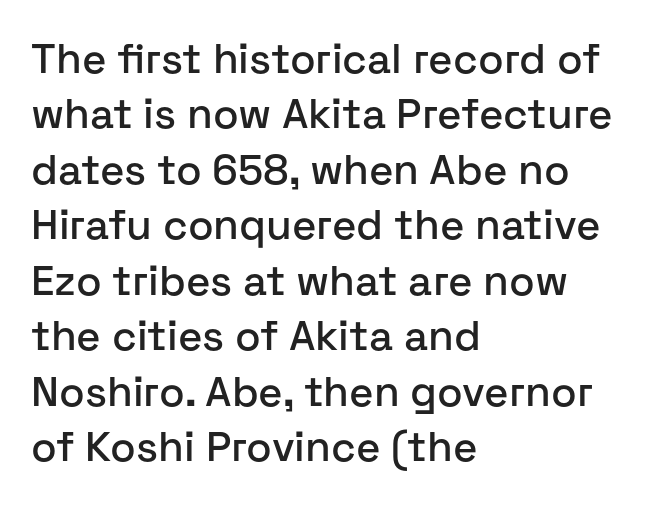
Nothing unusual about the tracking: characters are spaced as the font intends. Bare-footed words on every line. I'd call this a sans setting — the letters go barefoot. Left-aligned paragraph, ragged on the right. The lines sit at an ordinary, default distance from one another.
